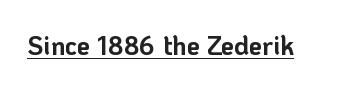
Q: Is the text bold? A: Yes.
Q: Is the text italic (slanted)? A: No, it is upright.
Q: Is the text underlined? A: Yes.
Q: Is the spacing between letters normal or unusually wide? A: Normal.
